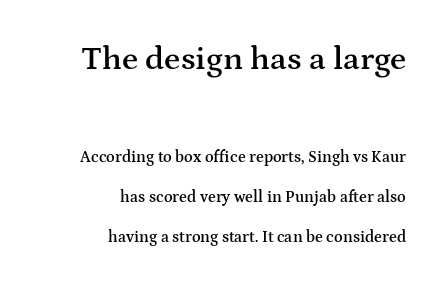
{"serif": "yes", "italic": "no", "bold": "semi", "weight": "semibold", "width": "wide", "stroke_contrast": "medium", "x_height": "medium", "monospaced": "no", "underline": "no", "align": "right", "line_spacing": "loose", "line_spacing_ratio": 2.48, "letter_spacing": "normal", "letter_spacing_em": 0.0, "larger_block": "first", "size_ratio": 2.06, "glyph_px": 33}
